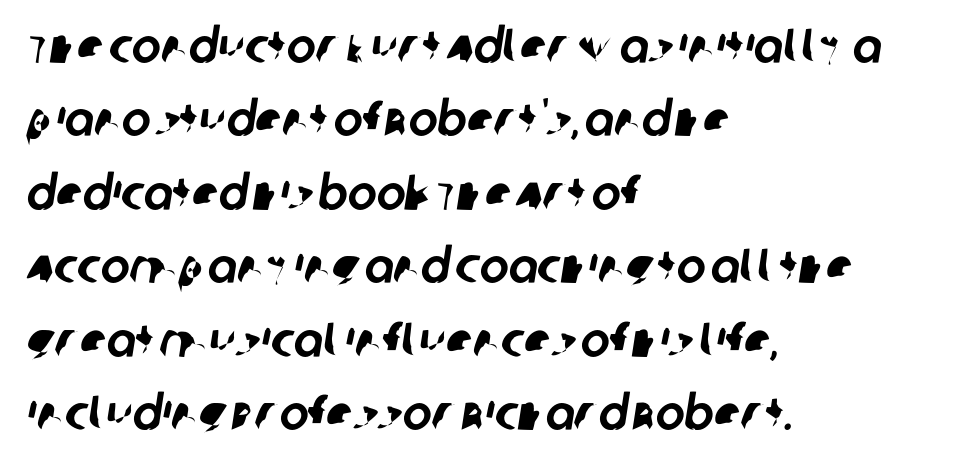
Q: Is the typeface a serif or a sans-serif typeface? A: Sans-serif.
Q: Is the text underlined? A: No.
Q: How is the paragraph aligned? A: Left-aligned.
Q: Is the spacing between letters normal or unusually wide? A: Normal.
Q: Is the spacing between lines tight, normal or loose? A: Normal.
Q: Width (condensed, normal, or wide)? A: Normal.
Q: Stroke contrast? A: Low.
Q: x-height? A: Large.
Q: Monospaced? A: No.
